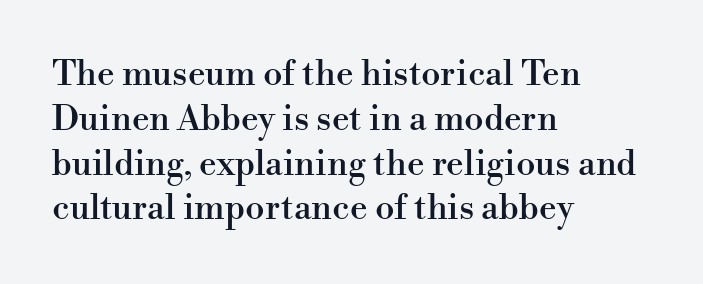
Style check: upright. The face used here is rendered with its standard letterfit. Each letter keeps its own natural width here, so spacing adapts to shape. Note: serifs present on the glyphs.
